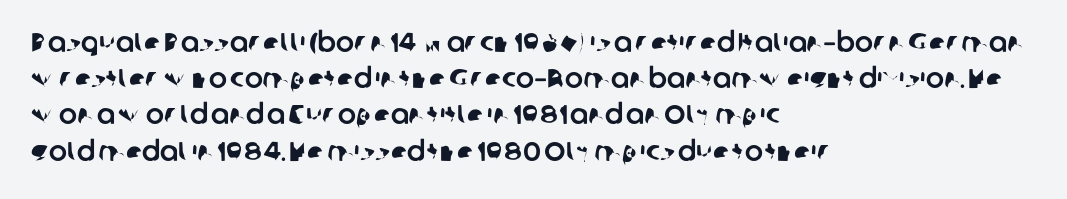
Q: Is the text underlined? A: No.
Q: How is the paragraph aligned? A: Left-aligned.
Q: Is the spacing between letters normal or unusually wide? A: Normal.
Q: Is the spacing between lines tight, normal or loose? A: Normal.
